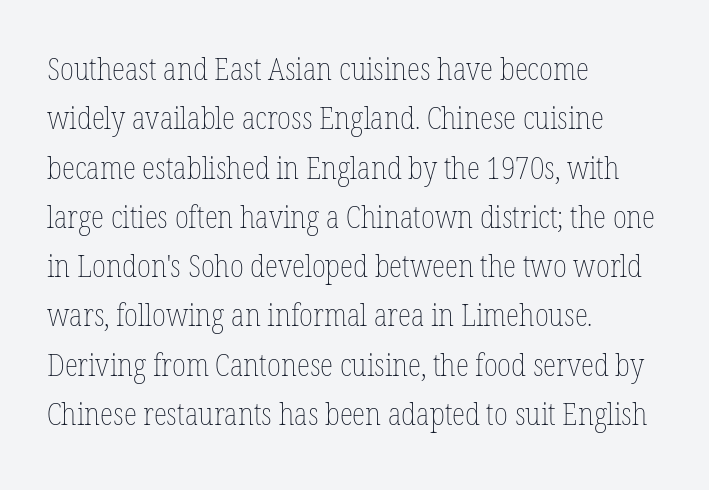
Q: Is the text bold? A: No.
Q: Is the text italic (slanted)? A: No, it is upright.
Q: Is the text underlined? A: No.
Q: How is the paragraph aligned? A: Left-aligned.
Q: Is the spacing between letters normal or unusually wide? A: Normal.
Q: Is the spacing between lines tight, normal or loose? A: Normal.
Q: Width (condensed, normal, or wide)? A: Condensed.
Q: Stroke contrast? A: Low.
Q: x-height? A: Medium.
Q: Monospaced? A: No.
